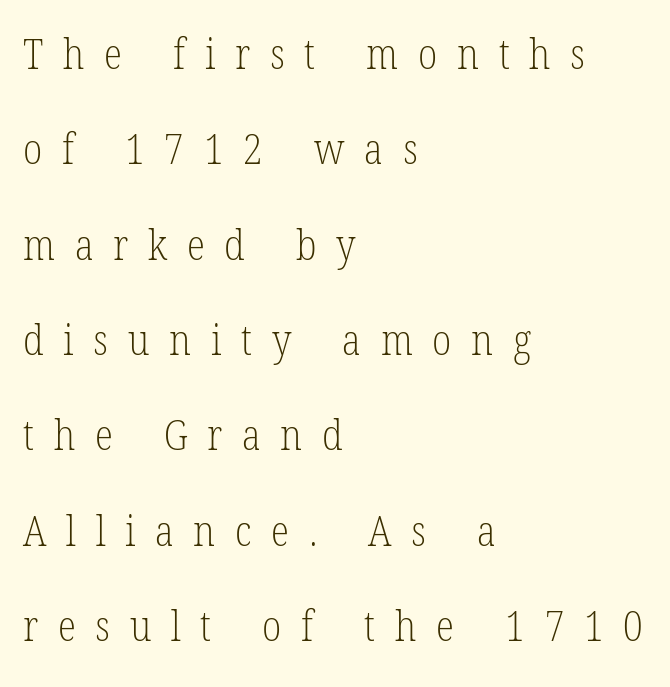
The image shows 42 px light, condensed serif type, upright; set left-aligned, loose line spacing (2.27x), unusually wide letter spacing (+0.47 em), not underlined; low stroke contrast and a medium x-height.
